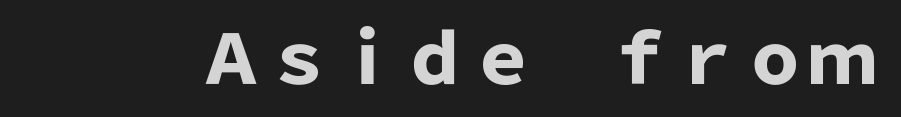
{"serif": "no", "italic": "no", "bold": "yes", "weight": "heavy", "width": "normal", "stroke_contrast": "low", "x_height": "medium", "monospaced": "no", "underline": "no", "letter_spacing": "normal", "letter_spacing_em": 0.0, "glyph_px": 68}
